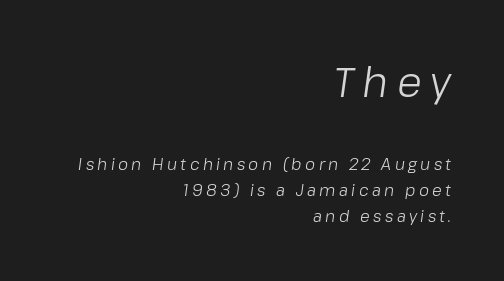
The image shows 41 px light type, italic (leaning right); set right-aligned, normal line spacing (1.62x), unusually wide letter spacing (+0.21 em), not underlined; the first (top) block is 2.56x larger; low stroke contrast and a medium x-height.
